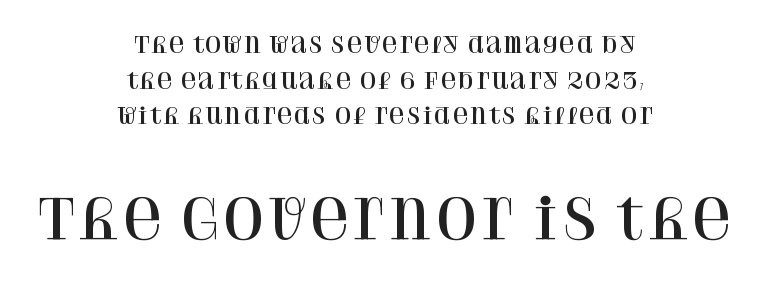
Q: Is the text italic (slanted)? A: No, it is upright.
Q: Is the typeface a serif or a sans-serif typeface? A: Serif.
Q: Is the text underlined? A: No.
Q: How is the paragraph aligned? A: Centered.
Q: Is the spacing between letters normal or unusually wide? A: Normal.
Q: Is the spacing between lines tight, normal or loose? A: Normal.
Q: Which block of text is set in a larger size, the first (top) or the second (bottom)? A: The second (bottom) one.
Q: Width (condensed, normal, or wide)? A: Normal.
Q: Stroke contrast? A: High.
Q: x-height? A: Large.
Q: Monospaced? A: No.
